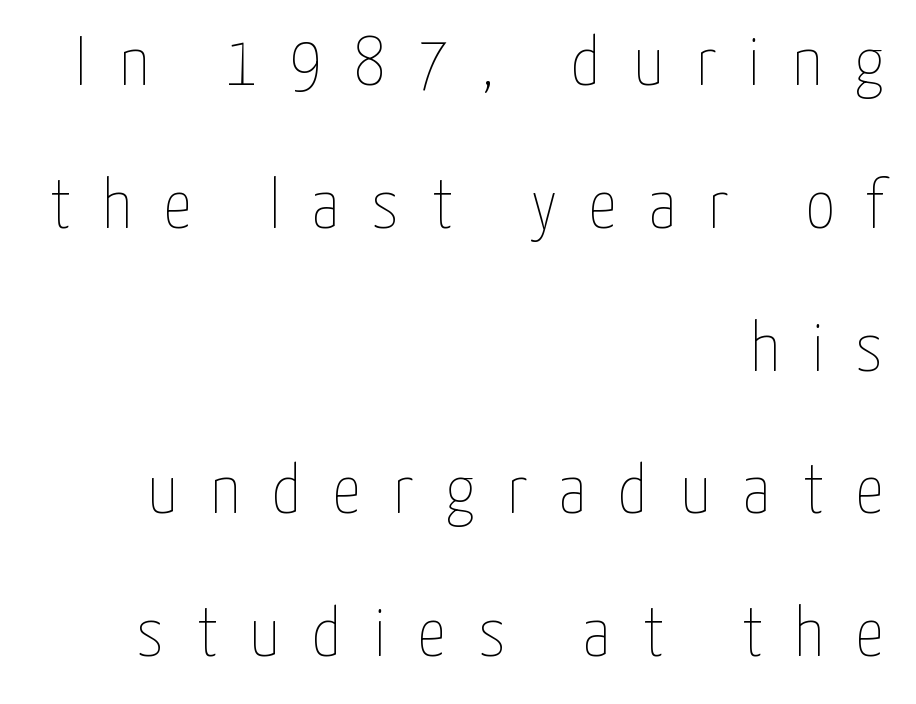
The image shows 70 px thin, condensed type, upright; set right-aligned, loose line spacing (2.04x), unusually wide letter spacing (+0.46 em), not underlined; low stroke contrast and a medium x-height.
